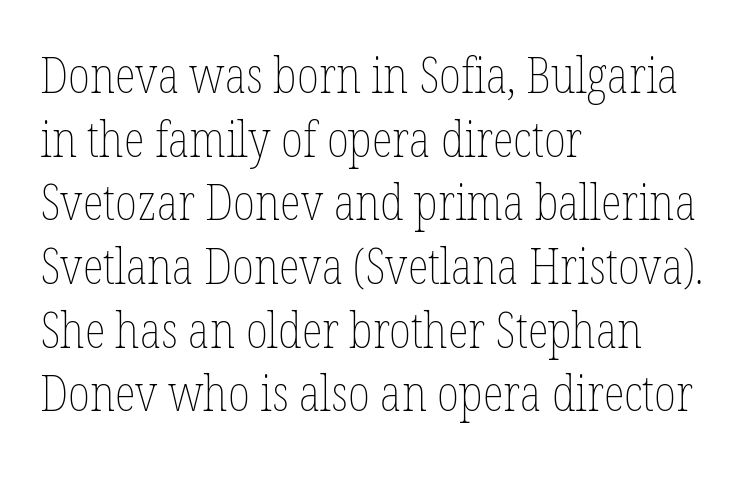
{"italic": "no", "bold": "no", "weight": "thin", "width": "condensed", "stroke_contrast": "low", "x_height": "medium", "monospaced": "no", "underline": "no", "align": "left", "line_spacing": "normal", "line_spacing_ratio": 1.3, "letter_spacing": "normal", "letter_spacing_em": 0.0, "glyph_px": 49}
